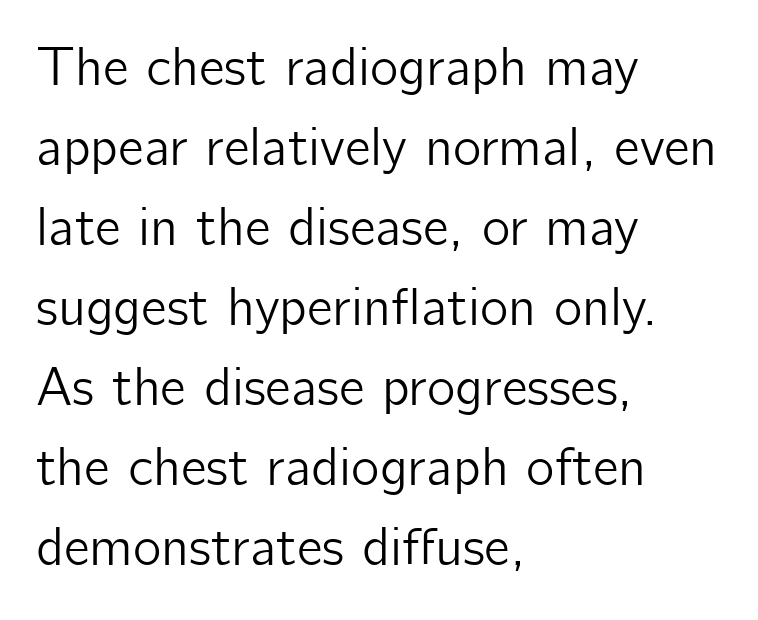
The image shows 54 px sans-serif type, upright; set left-aligned, normal line spacing (1.48x), normal letter spacing, not underlined; low stroke contrast and a medium x-height.
